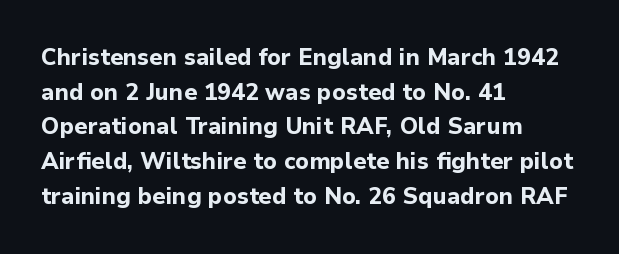
{"italic": "no", "bold": "yes", "underline": "no", "align": "left", "line_spacing": "normal", "line_spacing_ratio": 1.51, "letter_spacing": "normal", "letter_spacing_em": 0.0, "glyph_px": 23}
